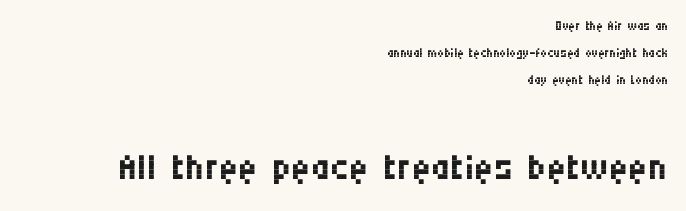
Q: Is the text bold? A: No.
Q: Is the text italic (slanted)? A: No, it is upright.
Q: Is the typeface a serif or a sans-serif typeface? A: Sans-serif.
Q: Is the text underlined? A: No.
Q: How is the paragraph aligned? A: Right-aligned.
Q: Is the spacing between letters normal or unusually wide? A: Normal.
Q: Is the spacing between lines tight, normal or loose? A: Normal.
Q: Which block of text is set in a larger size, the first (top) or the second (bottom)? A: The second (bottom) one.
Q: Width (condensed, normal, or wide)? A: Condensed.
Q: Stroke contrast? A: Medium.
Q: x-height? A: Large.
Q: Monospaced? A: No.
